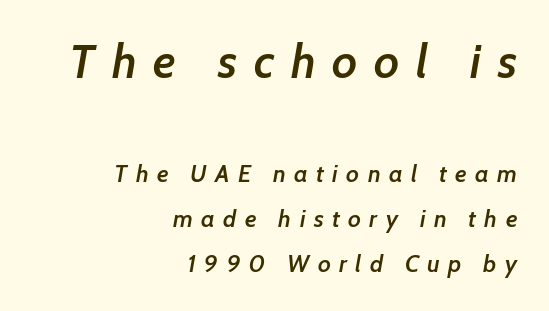
As a designer I'd log this as weight 600, semibold. Which of the two is more prominent by size? The first, at the top. The letterforms stand isolated, each surrounded by extra space. Emphasis-style slanted type is in use. The rendering anchors every line to the right-hand side. Quick note: underline off.
